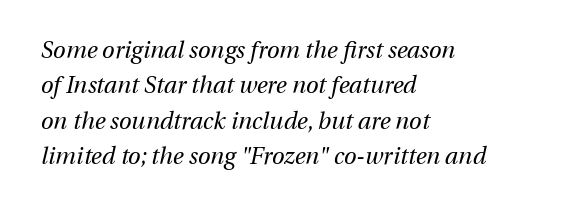
{"italic": "yes", "lean": "right", "slant_degrees": 13, "bold": "no", "underline": "no", "align": "left", "line_spacing": "normal", "line_spacing_ratio": 1.54, "letter_spacing": "normal", "letter_spacing_em": 0.0, "glyph_px": 23}
